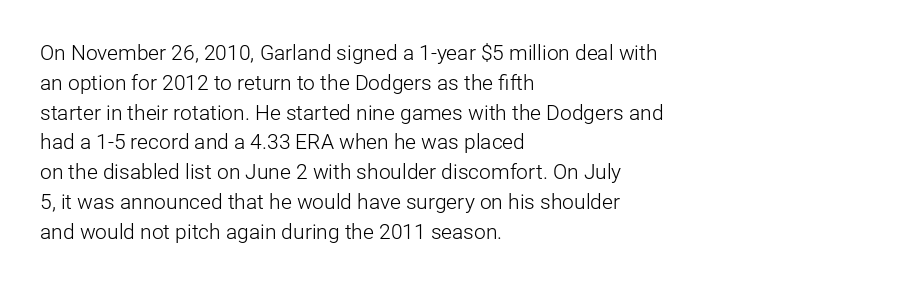
Quick note: interline space is typical. Nothing unusual about the tracking: characters are spaced as the font intends. Unmarked baselines from the first word to the last. No italicization has been applied; the sample stays upright.
